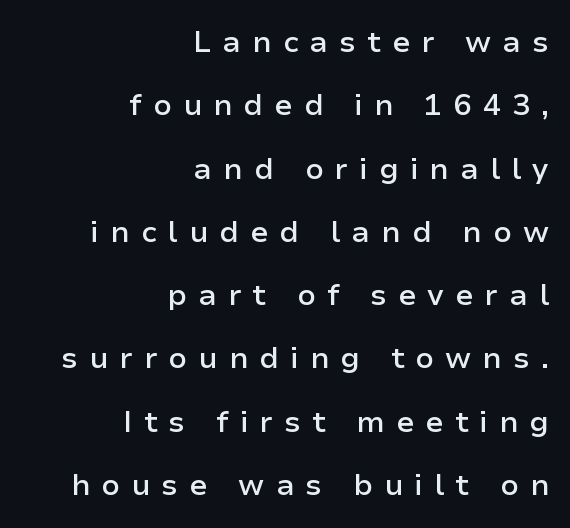
Q: Is the text bold? A: Semi-bold.
Q: Is the text italic (slanted)? A: No, it is upright.
Q: Is the typeface a serif or a sans-serif typeface? A: Sans-serif.
Q: Is the text underlined? A: No.
Q: How is the paragraph aligned? A: Right-aligned.
Q: Is the spacing between letters normal or unusually wide? A: Unusually wide.
Q: Is the spacing between lines tight, normal or loose? A: Loose.
Q: Width (condensed, normal, or wide)? A: Normal.
Q: Stroke contrast? A: Low.
Q: x-height? A: Medium.
Q: Monospaced? A: No.
